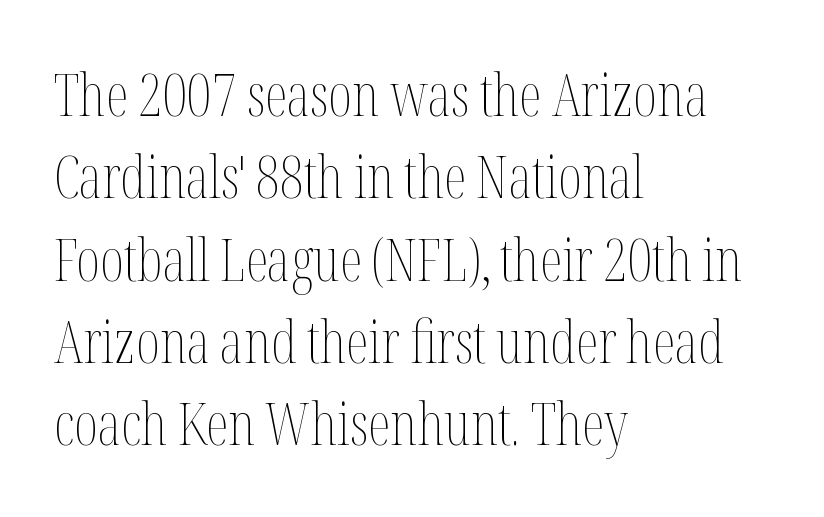
{"italic": "no", "bold": "no", "weight": "thin", "width": "condensed", "stroke_contrast": "medium", "x_height": "medium", "monospaced": "no", "underline": "no", "align": "left", "line_spacing": "normal", "line_spacing_ratio": 1.42, "letter_spacing": "normal", "letter_spacing_em": 0.0, "glyph_px": 58}
